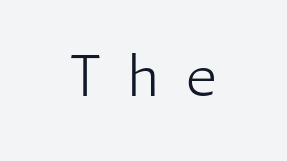
The image shows 56 px light sans-serif type, upright; set unusually wide letter spacing (+0.42 em), not underlined; low stroke contrast and a medium x-height.
